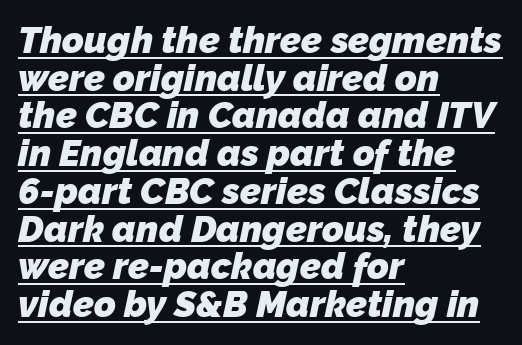
The image shows 37 px heavy sans-serif type; set left-aligned, tight line spacing (1.02x), normal letter spacing, underlined; low stroke contrast and a medium x-height.
